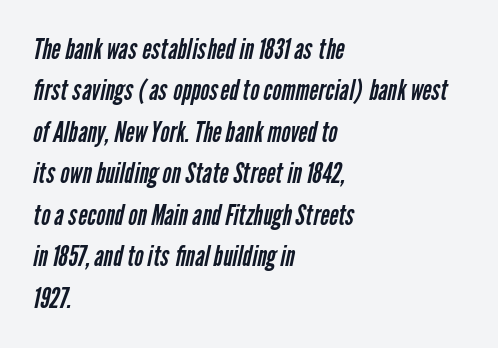
Q: Is the text bold? A: No.
Q: Is the typeface a serif or a sans-serif typeface? A: Sans-serif.
Q: Is the text underlined? A: No.
Q: How is the paragraph aligned? A: Left-aligned.
Q: Is the spacing between letters normal or unusually wide? A: Normal.
Q: Is the spacing between lines tight, normal or loose? A: Normal.
Q: Width (condensed, normal, or wide)? A: Condensed.
Q: Stroke contrast? A: Low.
Q: x-height? A: Medium.
Q: Monospaced? A: No.
